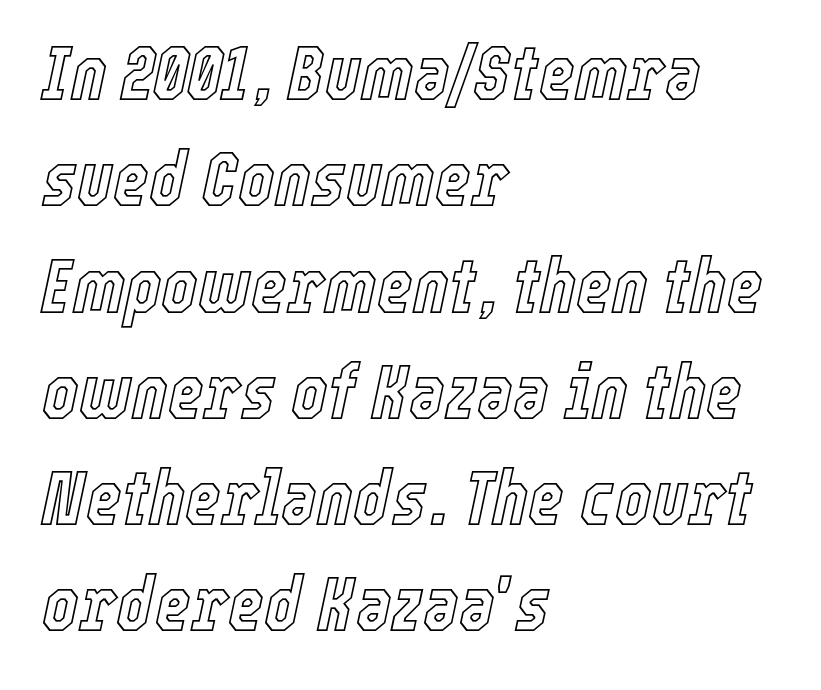
The image shows 77 px condensed type, italic (leaning right); set left-aligned, normal line spacing (1.38x), normal letter spacing, not underlined; a medium x-height.
